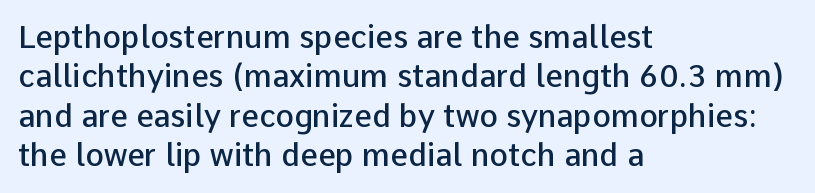
Q: Is the text bold? A: Semi-bold.
Q: Is the text italic (slanted)? A: No, it is upright.
Q: Is the typeface a serif or a sans-serif typeface? A: Sans-serif.
Q: Is the text underlined? A: No.
Q: How is the paragraph aligned? A: Left-aligned.
Q: Is the spacing between letters normal or unusually wide? A: Normal.
Q: Is the spacing between lines tight, normal or loose? A: Normal.
Q: Width (condensed, normal, or wide)? A: Normal.
Q: Stroke contrast? A: Low.
Q: x-height? A: Medium.
Q: Monospaced? A: No.
